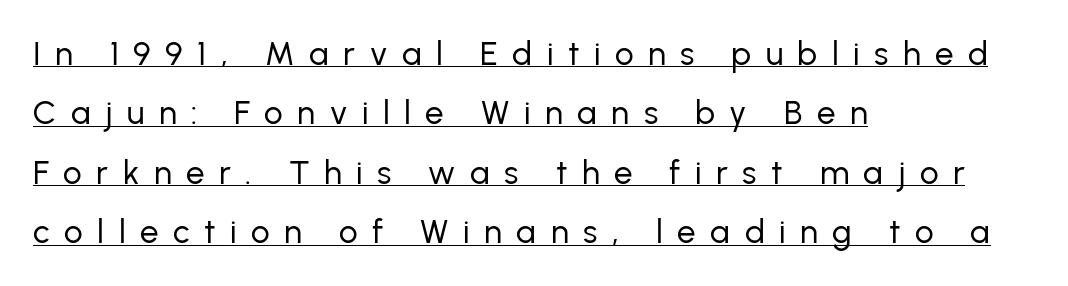
Check where the strokes stop: nothing finishes them off — pure sans. The rendering anchors every line to the left-hand side. The letters look calm and open, with moderate or lighter stems. The passage shown is typed in a proportional face where columns would drift.
